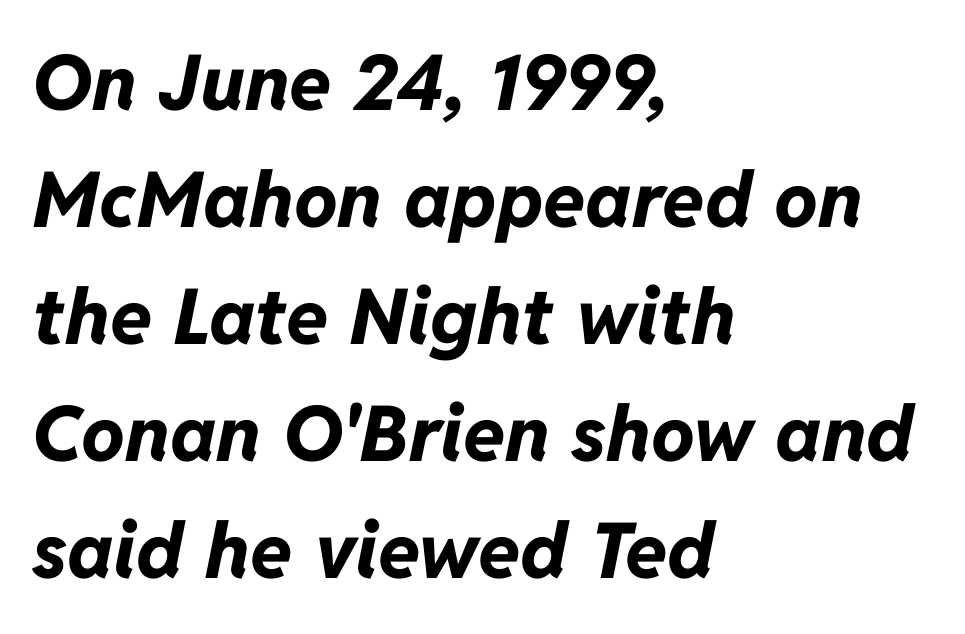
{"italic": "yes", "lean": "right", "slant_degrees": 11, "bold": "yes", "weight": "bold", "width": "normal", "stroke_contrast": "low", "x_height": "medium", "monospaced": "no", "underline": "no", "align": "left", "line_spacing": "normal", "line_spacing_ratio": 1.52, "letter_spacing": "normal", "letter_spacing_em": 0.0, "glyph_px": 77}
